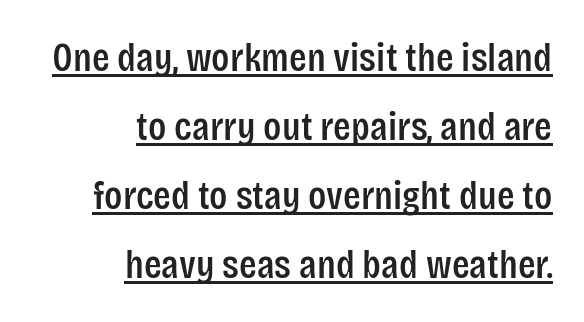
Q: Is the text italic (slanted)? A: No, it is upright.
Q: Is the typeface a serif or a sans-serif typeface? A: Sans-serif.
Q: Is the text underlined? A: Yes.
Q: How is the paragraph aligned? A: Right-aligned.
Q: Is the spacing between letters normal or unusually wide? A: Normal.
Q: Is the spacing between lines tight, normal or loose? A: Normal.
Q: Width (condensed, normal, or wide)? A: Condensed.
Q: Stroke contrast? A: Low.
Q: x-height? A: Large.
Q: Monospaced? A: No.
